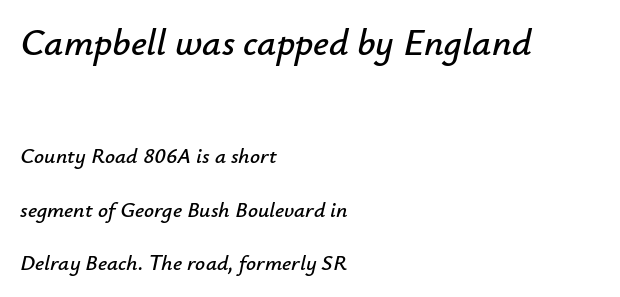
Just letters on the line, the space beneath them empty. Is this a fixed-width face? No — the glyphs have proportional, varying widths. Observe the lean: these are italic letterforms. The setting favours the left margin, as ordinary paragraphs usually do. Scale decreases going downward across the two blocks. Honestly, the letter spacing is just normal — you wouldn't notice it.
